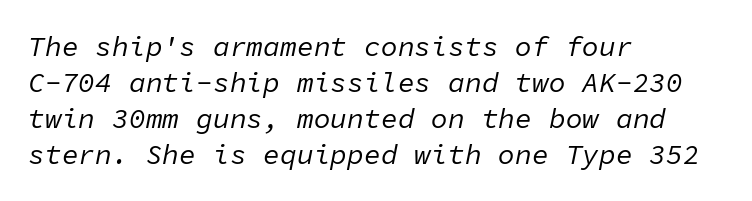
{"italic": "yes", "lean": "right", "slant_degrees": 11, "bold": "no", "weight": "regular", "width": "normal", "stroke_contrast": "low", "x_height": "medium", "monospaced": "yes", "underline": "no", "align": "left", "line_spacing": "normal", "line_spacing_ratio": 1.29, "letter_spacing": "normal", "letter_spacing_em": 0.0, "glyph_px": 28}
